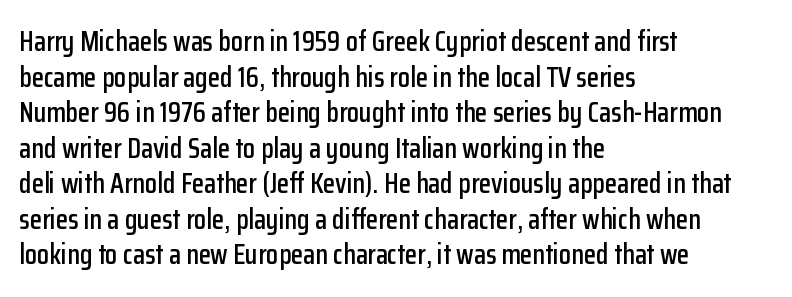
Characters remain perfectly vertical along every line. The gap between lines stays unmarked. Inter-character spacing is left at the font's built-in metrics. One glance says typical: line gaps are just what's usual. Note the varied advance widths — an 'i' is clearly narrower than an 'm'.
